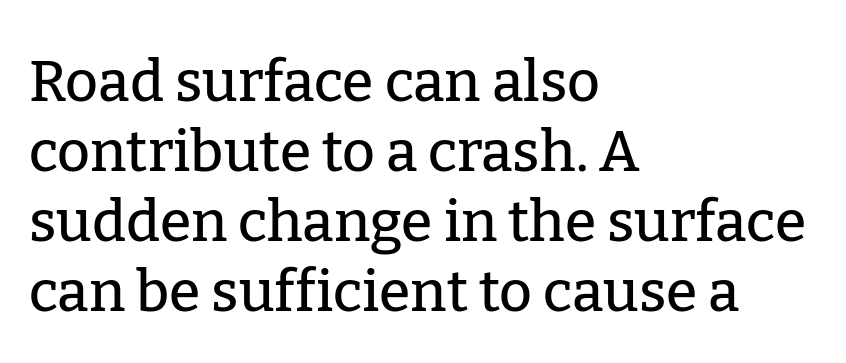
{"serif": "yes", "italic": "no", "width": "normal", "stroke_contrast": "low", "x_height": "medium", "monospaced": "no", "underline": "no", "align": "left", "line_spacing_ratio": 1.23, "letter_spacing": "normal", "letter_spacing_em": 0.0, "glyph_px": 57}
